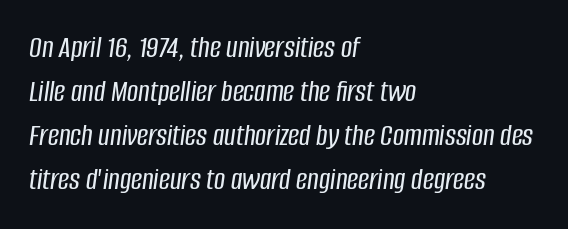
Q: Is the text italic (slanted)? A: Yes, it leans right by about 8 degrees.
Q: Is the text underlined? A: No.
Q: How is the paragraph aligned? A: Left-aligned.
Q: Is the spacing between letters normal or unusually wide? A: Normal.
Q: Is the spacing between lines tight, normal or loose? A: Normal.
Q: Width (condensed, normal, or wide)? A: Condensed.
Q: Stroke contrast? A: Low.
Q: x-height? A: Large.
Q: Monospaced? A: No.
